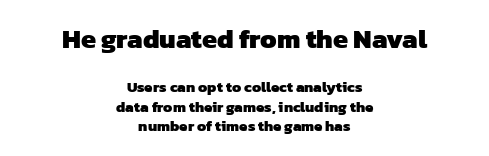
{"bold": "yes", "underline": "no", "align": "center", "line_spacing": "normal", "line_spacing_ratio": 1.31, "letter_spacing": "normal", "letter_spacing_em": 0.0, "larger_block": "first", "size_ratio": 1.8, "glyph_px": 27}
